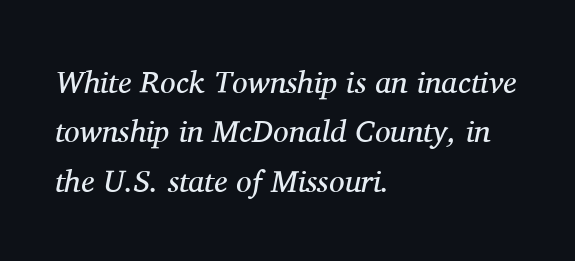
{"serif": "yes", "italic": "yes", "lean": "right", "slant_degrees": 11, "bold": "no", "weight": "regular", "width": "normal", "stroke_contrast": "medium", "x_height": "medium", "monospaced": "no", "underline": "no", "align": "left", "line_spacing": "normal", "line_spacing_ratio": 1.59, "letter_spacing": "normal", "letter_spacing_em": 0.0, "glyph_px": 31}
